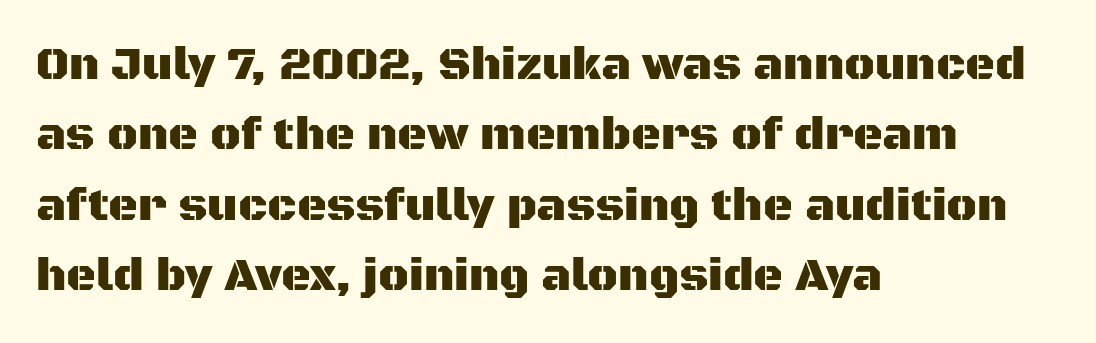
The image shows 46 px sans-serif type, upright; set left-aligned, normal line spacing (1.53x), normal letter spacing, not underlined; medium stroke contrast and a large x-height.
